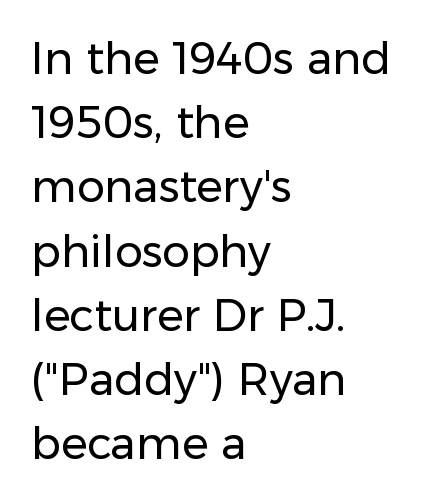
Is the type heavy? It reads as light-to-regular instead. Clear beneath every line of the passage. Caption: standard tracking, unaltered. The letters stand upright; this is a roman face.
